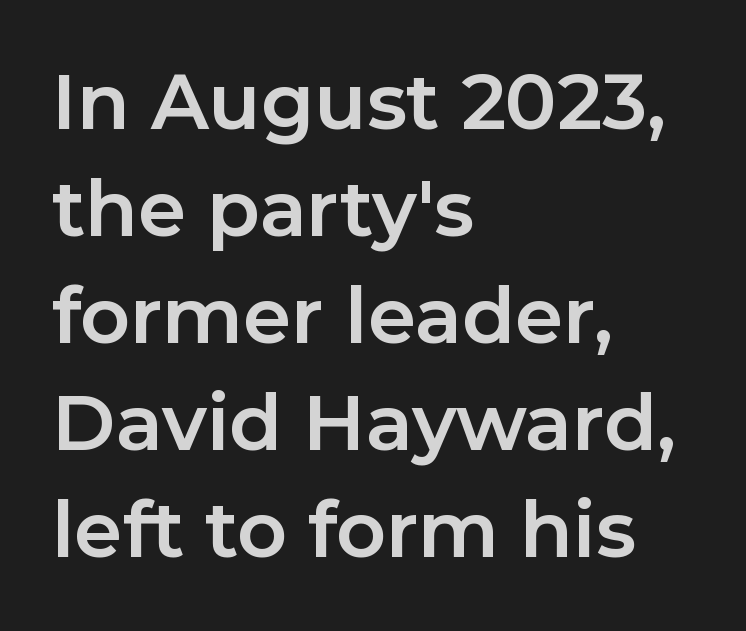
Q: Is the text bold? A: Yes.
Q: Is the text italic (slanted)? A: No, it is upright.
Q: Is the typeface a serif or a sans-serif typeface? A: Sans-serif.
Q: Is the text underlined? A: No.
Q: How is the paragraph aligned? A: Left-aligned.
Q: Is the spacing between letters normal or unusually wide? A: Normal.
Q: Is the spacing between lines tight, normal or loose? A: Normal.
Q: Width (condensed, normal, or wide)? A: Normal.
Q: Stroke contrast? A: Low.
Q: x-height? A: Medium.
Q: Monospaced? A: No.
